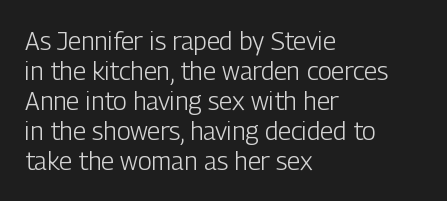
The image shows 25 px text type, upright; set left-aligned, line spacing 1.2x, normal letter spacing, not underlined.
